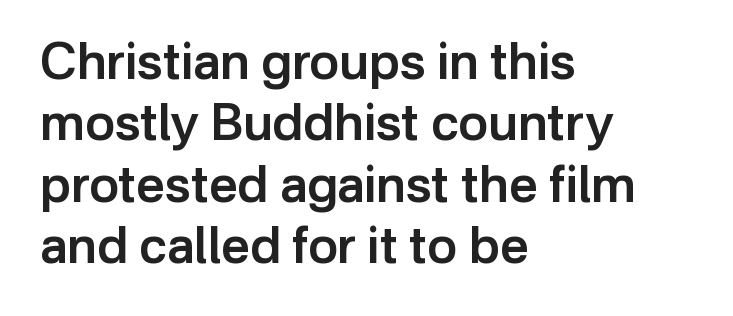
{"serif": "no", "italic": "no", "bold": "semi", "weight": "semibold", "width": "normal", "stroke_contrast": "low", "x_height": "medium", "monospaced": "no", "underline": "no", "align": "left", "line_spacing_ratio": 1.23, "letter_spacing": "normal", "letter_spacing_em": 0.0, "glyph_px": 50}
